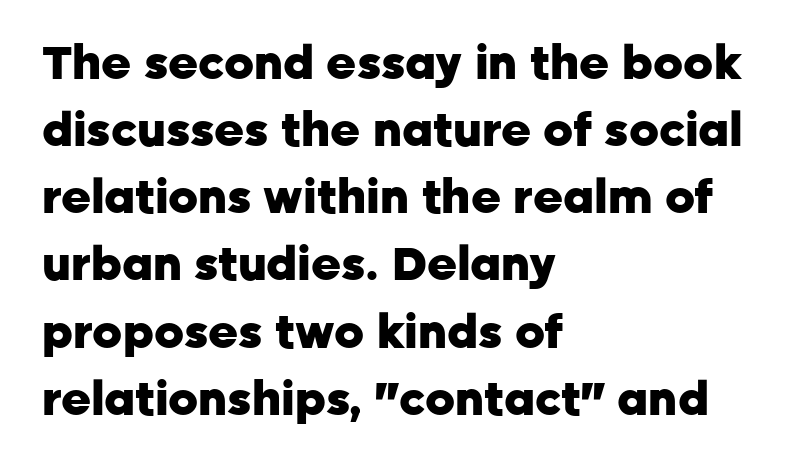
Q: Is the text bold? A: Yes.
Q: Is the text italic (slanted)? A: No, it is upright.
Q: Is the typeface a serif or a sans-serif typeface? A: Sans-serif.
Q: Is the text underlined? A: No.
Q: How is the paragraph aligned? A: Left-aligned.
Q: Is the spacing between letters normal or unusually wide? A: Normal.
Q: Is the spacing between lines tight, normal or loose? A: Normal.
Q: Width (condensed, normal, or wide)? A: Normal.
Q: Stroke contrast? A: Low.
Q: x-height? A: Medium.
Q: Monospaced? A: No.
